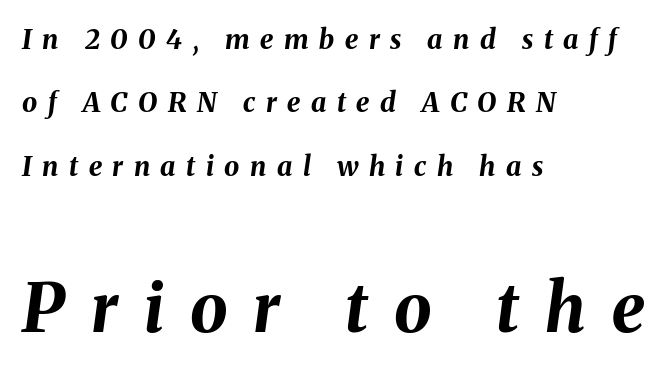
{"italic": "yes", "lean": "right", "slant_degrees": 8, "bold": "yes", "weight": "bold", "width": "normal", "stroke_contrast": "medium", "x_height": "medium", "monospaced": "no", "underline": "no", "align": "left", "line_spacing": "loose", "line_spacing_ratio": 2.35, "letter_spacing": "wide", "letter_spacing_em": 0.39, "larger_block": "second", "size_ratio": 2.48, "glyph_px": 67}
